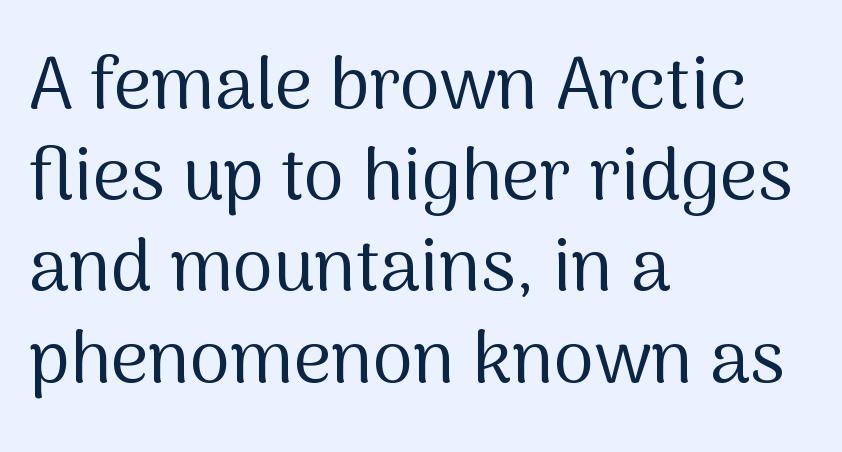
Q: Is the text bold? A: No.
Q: Is the text italic (slanted)? A: No, it is upright.
Q: Is the typeface a serif or a sans-serif typeface? A: Sans-serif.
Q: Is the text underlined? A: No.
Q: How is the paragraph aligned? A: Left-aligned.
Q: Is the spacing between letters normal or unusually wide? A: Normal.
Q: Is the spacing between lines tight, normal or loose? A: Normal.
Q: Width (condensed, normal, or wide)? A: Normal.
Q: Stroke contrast? A: Medium.
Q: x-height? A: Medium.
Q: Monospaced? A: No.
